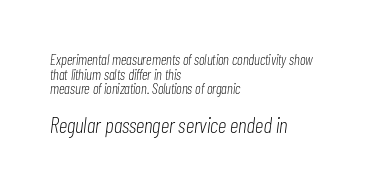
Cramped leading. Stems and bowls with no extra thickness — not bold. Layout note: lines flush left. Honestly, the letter spacing is just normal — you wouldn't notice it.
